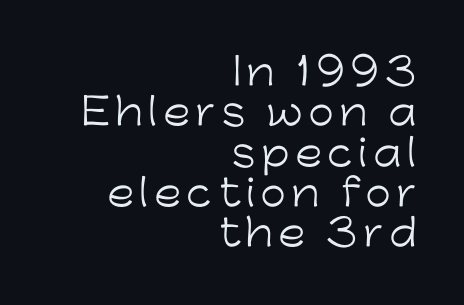
The image shows 37 px light sans-serif type, upright; set right-aligned, tight line spacing (1.09x), not underlined; low stroke contrast and a medium x-height.
